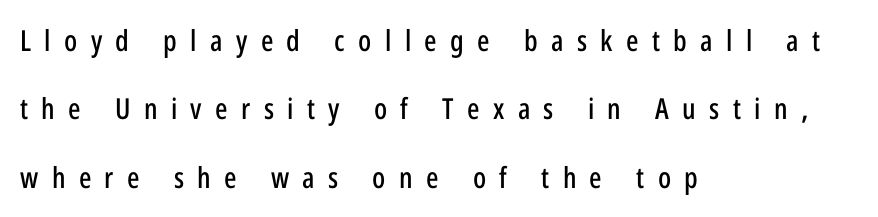
Q: Is the text italic (slanted)? A: No, it is upright.
Q: Is the typeface a serif or a sans-serif typeface? A: Sans-serif.
Q: Is the text underlined? A: No.
Q: How is the paragraph aligned? A: Left-aligned.
Q: Is the spacing between letters normal or unusually wide? A: Unusually wide.
Q: Is the spacing between lines tight, normal or loose? A: Loose.
Q: Width (condensed, normal, or wide)? A: Condensed.
Q: Stroke contrast? A: Low.
Q: x-height? A: Medium.
Q: Monospaced? A: No.
